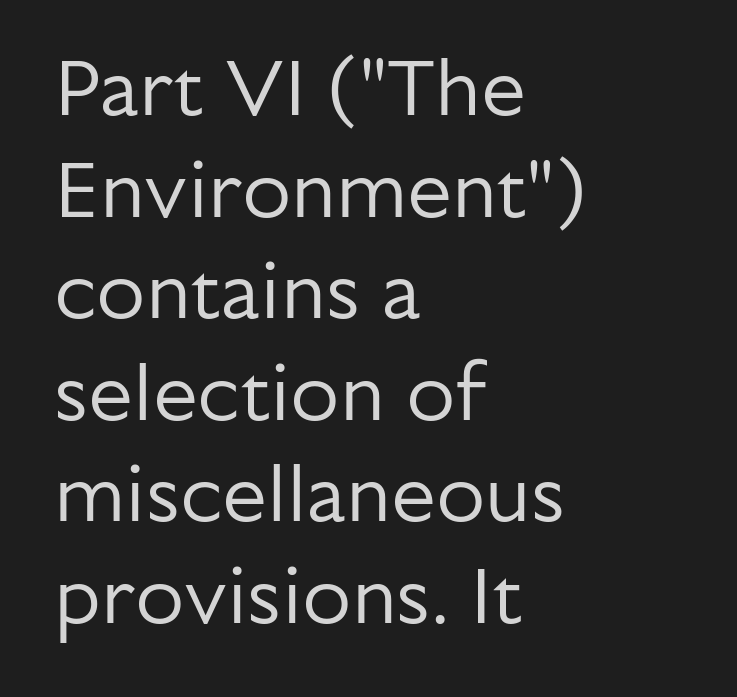
Q: Is the text bold? A: No.
Q: Is the text italic (slanted)? A: No, it is upright.
Q: Is the typeface a serif or a sans-serif typeface? A: Sans-serif.
Q: Is the text underlined? A: No.
Q: How is the paragraph aligned? A: Left-aligned.
Q: Is the spacing between letters normal or unusually wide? A: Normal.
Q: Is the spacing between lines tight, normal or loose? A: Normal.
Q: Width (condensed, normal, or wide)? A: Normal.
Q: Stroke contrast? A: Low.
Q: x-height? A: Medium.
Q: Monospaced? A: No.
